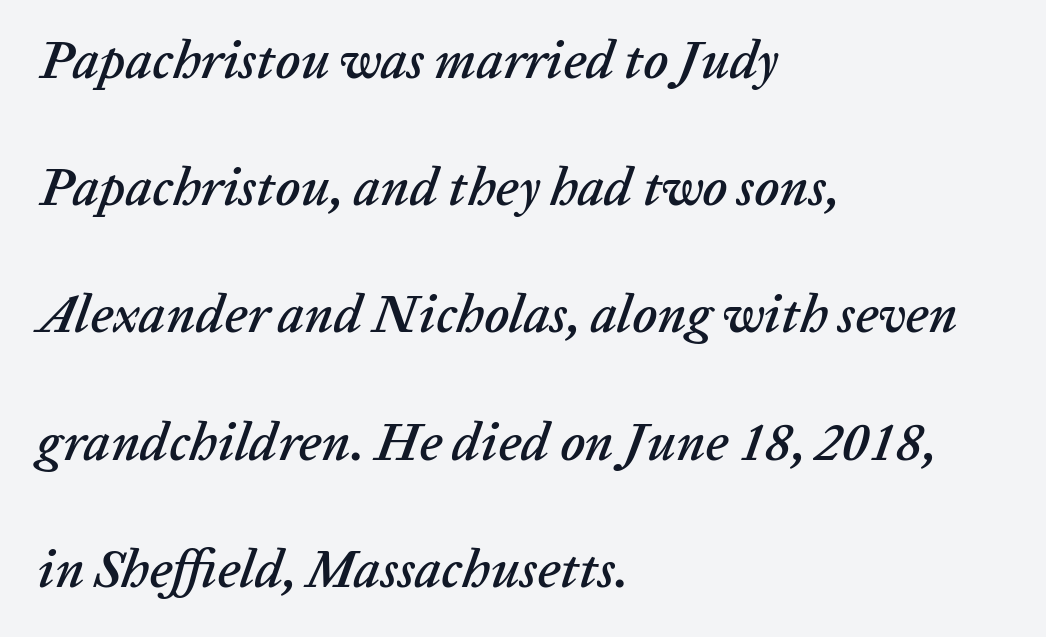
Q: Is the text italic (slanted)? A: Yes, it leans right by about 20 degrees.
Q: Is the text underlined? A: No.
Q: How is the paragraph aligned? A: Left-aligned.
Q: Is the spacing between letters normal or unusually wide? A: Normal.
Q: Is the spacing between lines tight, normal or loose? A: Loose.
Q: Width (condensed, normal, or wide)? A: Normal.
Q: Stroke contrast? A: Low.
Q: x-height? A: Medium.
Q: Monospaced? A: No.
